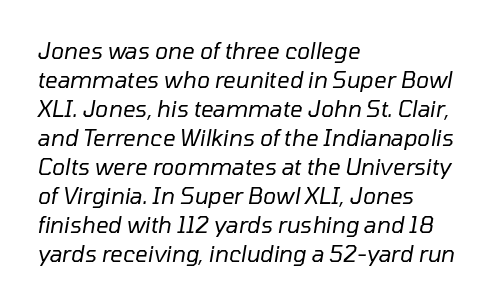
Q: Is the text bold? A: No.
Q: Is the text italic (slanted)? A: Yes, it leans right by about 10 degrees.
Q: Is the text underlined? A: No.
Q: How is the paragraph aligned? A: Left-aligned.
Q: Is the spacing between letters normal or unusually wide? A: Normal.
Q: Is the spacing between lines tight, normal or loose? A: Normal.
